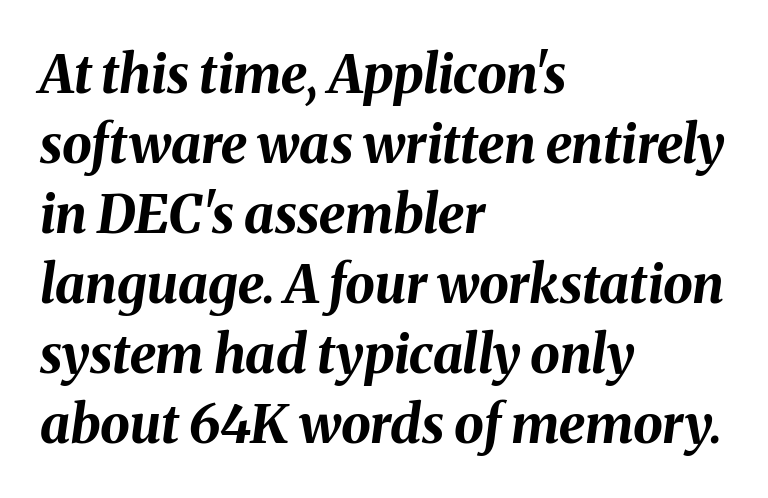
{"italic": "yes", "lean": "right", "slant_degrees": 8, "bold": "yes", "weight": "bold", "width": "normal", "stroke_contrast": "medium", "x_height": "medium", "monospaced": "no", "underline": "no", "align": "left", "line_spacing": "normal", "line_spacing_ratio": 1.32, "letter_spacing": "normal", "letter_spacing_em": 0.0, "glyph_px": 53}
